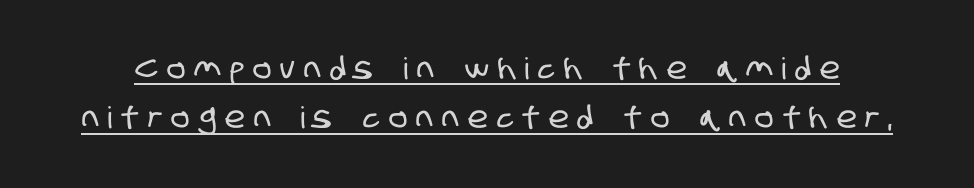
Check where the strokes stop: nothing finishes them off — pure sans. Substantial extra tracking has been applied to these lines. Has an underline been added? It has. Notice how descenders clear the ascenders below comfortably — that's standard leading. These lines are rendered in a variable-pitch font.
